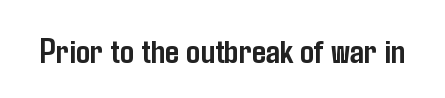
Q: Is the text bold? A: Yes.
Q: Is the text italic (slanted)? A: No, it is upright.
Q: Is the typeface a serif or a sans-serif typeface? A: Sans-serif.
Q: Is the text underlined? A: No.
Q: Is the spacing between letters normal or unusually wide? A: Normal.
Q: Width (condensed, normal, or wide)? A: Condensed.
Q: Stroke contrast? A: Low.
Q: x-height? A: Medium.
Q: Monospaced? A: No.
